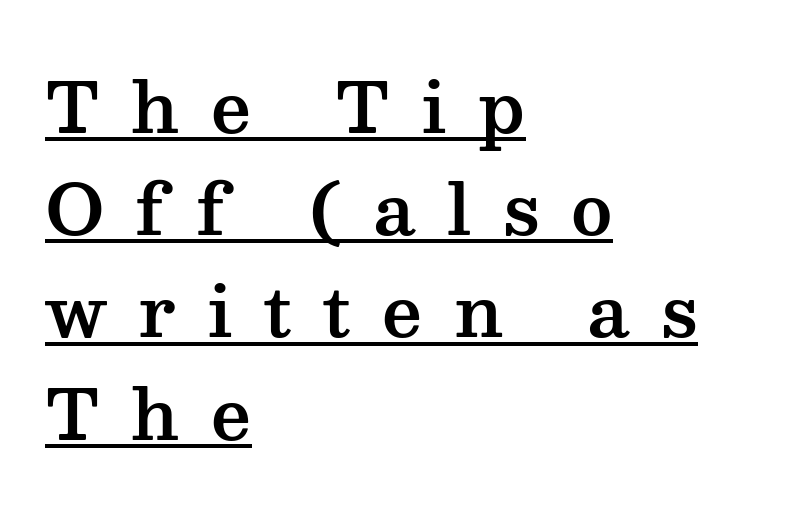
Q: Is the text italic (slanted)? A: No, it is upright.
Q: Is the typeface a serif or a sans-serif typeface? A: Serif.
Q: Is the text underlined? A: Yes.
Q: How is the paragraph aligned? A: Left-aligned.
Q: Is the spacing between letters normal or unusually wide? A: Unusually wide.
Q: Is the spacing between lines tight, normal or loose? A: Normal.
Q: Width (condensed, normal, or wide)? A: Wide.
Q: Stroke contrast? A: Medium.
Q: x-height? A: Medium.
Q: Monospaced? A: No.
